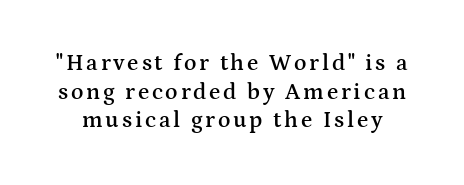
Check the space under the baseline: it is left empty. The font is running at a semibold setting, under full bold. When letters stand straight like this, we call the style roman or upright. The passage shown stacks its lines at a standard gap.
